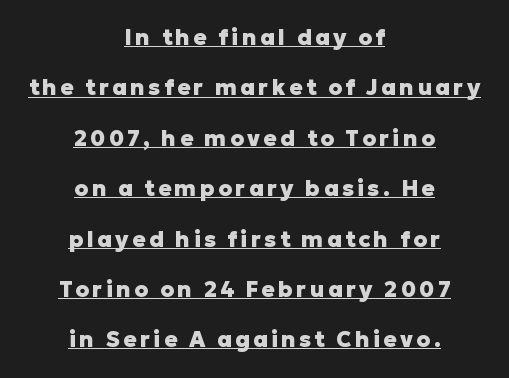
Layout note: lines centered. Thick stems and heavy bowls — unmistakably bold. Every stem runs plumb, perpendicular to the baseline. Whoever set this chose breathing room over compactness in the vertical rhythm. This is underlined copy, the kind a proofreader might mark for attention.
